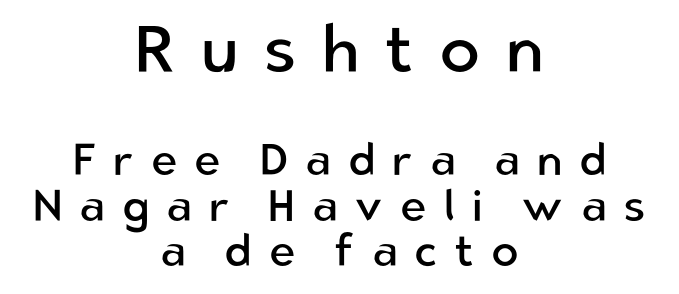
{"serif": "no", "italic": "no", "bold": "no", "weight": "regular", "width": "normal", "stroke_contrast": "low", "x_height": "medium", "monospaced": "no", "underline": "no", "align": "center", "line_spacing": "tight", "line_spacing_ratio": 1.01, "letter_spacing": "wide", "letter_spacing_em": 0.37, "larger_block": "first", "size_ratio": 1.49, "glyph_px": 67}
